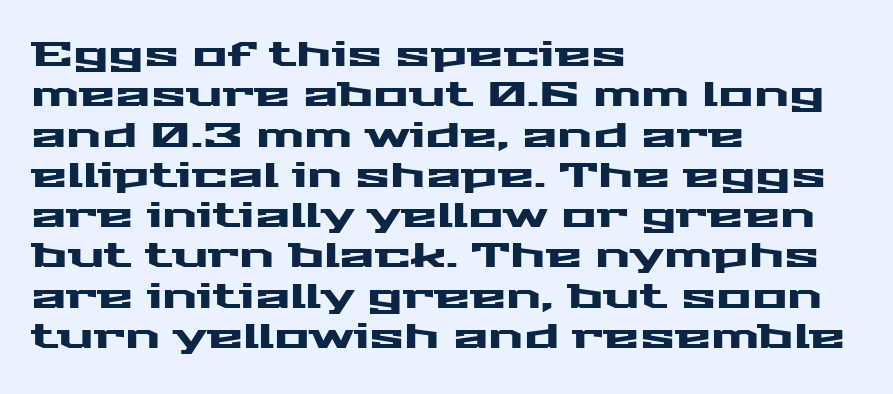
{"serif": "no", "italic": "no", "width": "wide", "stroke_contrast": "medium", "x_height": "medium", "monospaced": "no", "underline": "no", "align": "left", "line_spacing_ratio": 1.22, "letter_spacing": "normal", "letter_spacing_em": 0.0, "glyph_px": 33}
